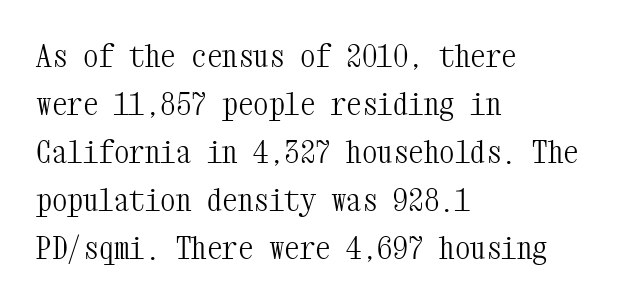
The image shows 31 px light, condensed serif type, upright, monospaced; set left-aligned, normal line spacing (1.55x), normal letter spacing, not underlined; medium stroke contrast and a medium x-height.
